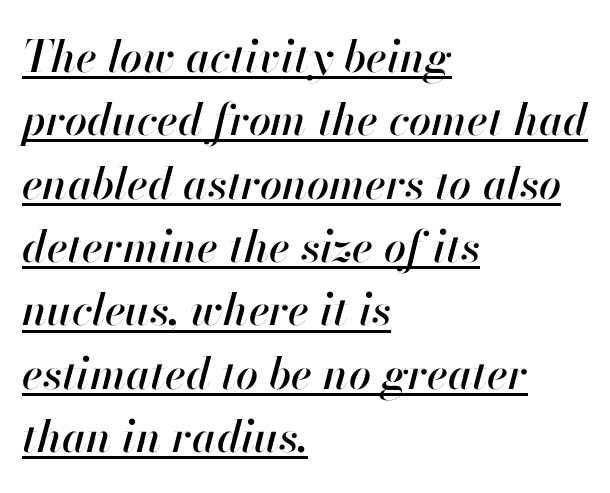
Q: Is the text italic (slanted)? A: Yes, it leans right by about 13 degrees.
Q: Is the text underlined? A: Yes.
Q: How is the paragraph aligned? A: Left-aligned.
Q: Is the spacing between letters normal or unusually wide? A: Normal.
Q: Is the spacing between lines tight, normal or loose? A: Normal.
Q: Width (condensed, normal, or wide)? A: Normal.
Q: Stroke contrast? A: High.
Q: x-height? A: Small.
Q: Monospaced? A: No.
